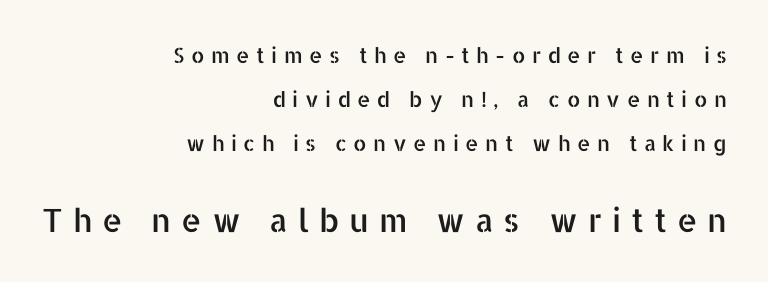
{"serif": "no", "italic": "no", "width": "normal", "stroke_contrast": "low", "x_height": "medium", "monospaced": "no", "underline": "no", "align": "right", "line_spacing": "loose", "line_spacing_ratio": 2.09, "letter_spacing": "wide", "letter_spacing_em": 0.31, "larger_block": "second", "size_ratio": 1.52, "glyph_px": 32}
